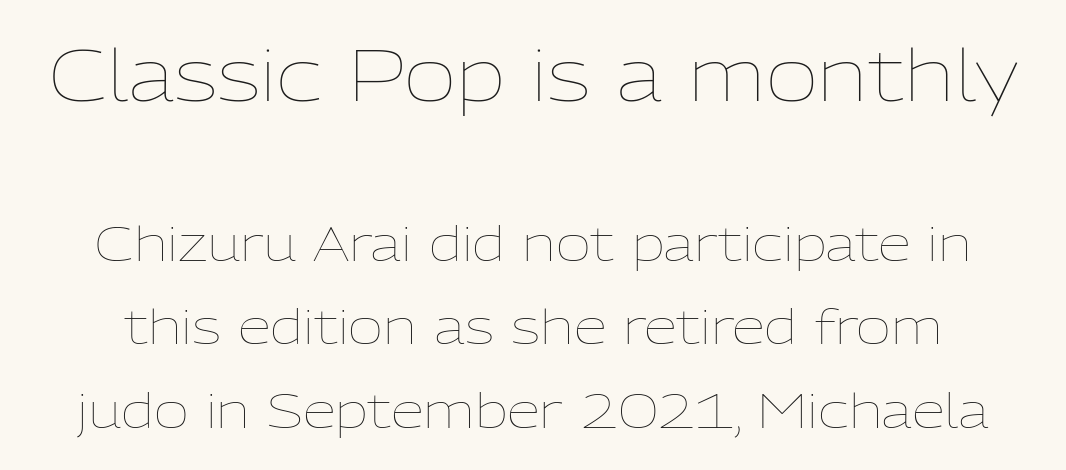
{"italic": "no", "bold": "no", "weight": "thin", "width": "normal", "stroke_contrast": "low", "x_height": "medium", "monospaced": "no", "underline": "no", "line_spacing_ratio": 1.74, "letter_spacing": "normal", "letter_spacing_em": 0.0, "larger_block": "first", "size_ratio": 1.5, "glyph_px": 72}
